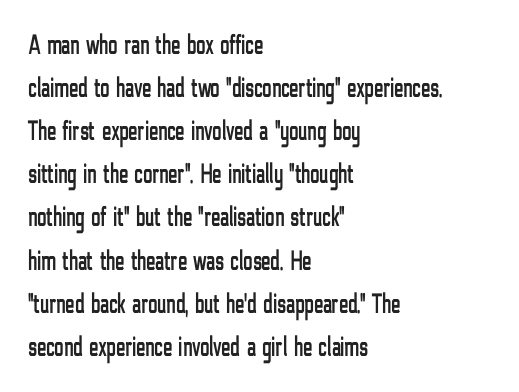
Q: Is the text italic (slanted)? A: No, it is upright.
Q: Is the typeface a serif or a sans-serif typeface? A: Sans-serif.
Q: Is the text underlined? A: No.
Q: How is the paragraph aligned? A: Left-aligned.
Q: Is the spacing between letters normal or unusually wide? A: Normal.
Q: Is the spacing between lines tight, normal or loose? A: Normal.
Q: Width (condensed, normal, or wide)? A: Condensed.
Q: Stroke contrast? A: Low.
Q: x-height? A: Medium.
Q: Monospaced? A: No.
